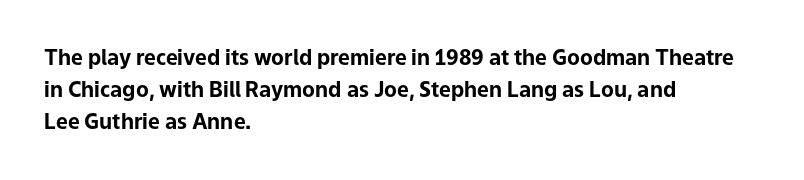
Tracking value appears to be zero — textbook default spacing. Is the type bold? Yes — the strokes are clearly thick and heavy. The block of text has a typical density, with ordinary space between rows. The rag falls on the right side of this text block. Words float on clear page, feet unadorned.
